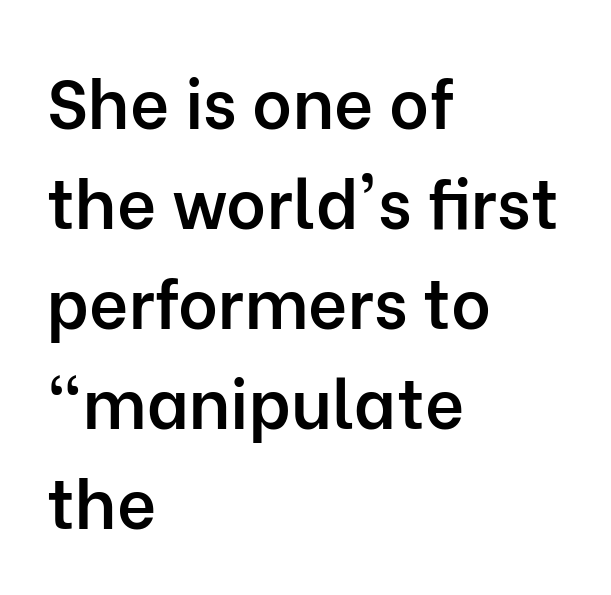
The letterforms sit shoulder to shoulder at normal distance. If you drew a ruler down the left edge, every line would touch it. The specimen omits any rule beneath the text block's lines. Each letter keeps its own natural width here, so spacing adapts to shape. The letters stand straight up with perfectly vertical stems. Is this a sans? Yes — the strokes have no serifs.
